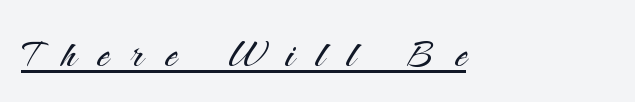
Q: Is the text bold? A: No.
Q: Is the text italic (slanted)? A: Yes.
Q: Is the typeface a serif or a sans-serif typeface? A: Sans-serif.
Q: Is the text underlined? A: Yes.
Q: Is the spacing between letters normal or unusually wide? A: Unusually wide.
Q: Width (condensed, normal, or wide)? A: Normal.
Q: Stroke contrast? A: Medium.
Q: x-height? A: Small.
Q: Monospaced? A: No.
